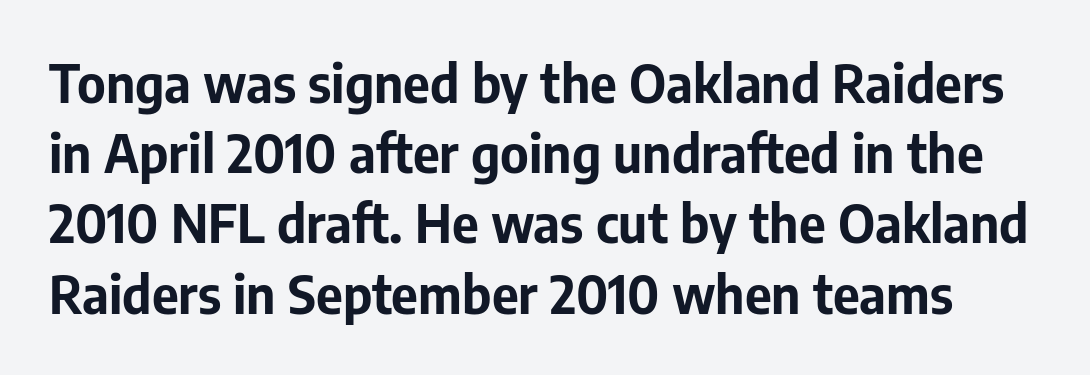
{"serif": "no", "italic": "no", "bold": "yes", "weight": "bold", "width": "normal", "stroke_contrast": "low", "x_height": "medium", "monospaced": "no", "underline": "no", "line_spacing": "normal", "line_spacing_ratio": 1.35, "letter_spacing": "normal", "letter_spacing_em": 0.0, "glyph_px": 52}
